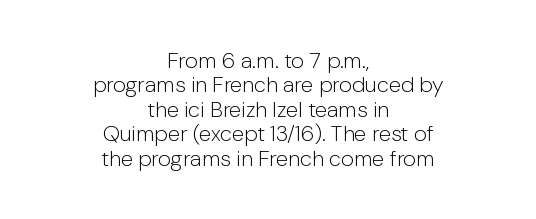
{"italic": "no", "bold": "no", "underline": "no", "align": "center", "line_spacing": "tight", "line_spacing_ratio": 1.11, "letter_spacing": "normal", "letter_spacing_em": 0.0, "glyph_px": 22}
